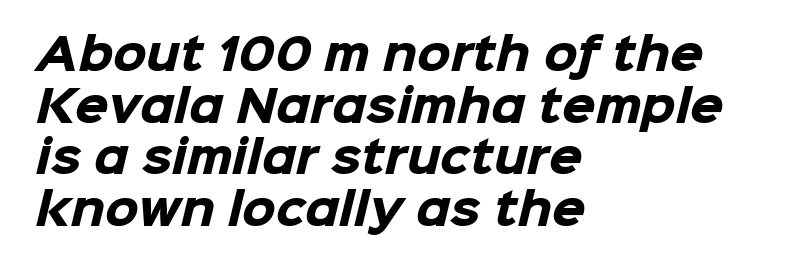
Q: Is the text bold? A: Yes.
Q: Is the typeface a serif or a sans-serif typeface? A: Sans-serif.
Q: Is the text underlined? A: No.
Q: How is the paragraph aligned? A: Left-aligned.
Q: Is the spacing between letters normal or unusually wide? A: Normal.
Q: Width (condensed, normal, or wide)? A: Normal.
Q: Stroke contrast? A: Low.
Q: x-height? A: Medium.
Q: Monospaced? A: No.
